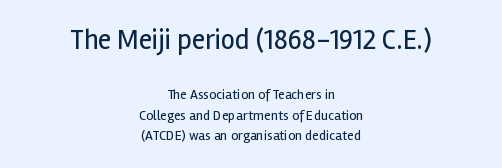
The image shows 28 px regular-weight sans-serif type, upright; set centered, normal line spacing (1.48x), normal letter spacing, not underlined; the first (top) block is 2.0x larger; a medium x-height.
